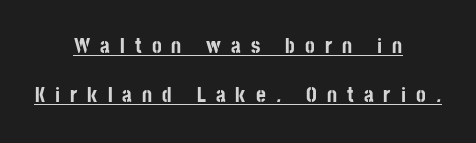
Q: Is the text bold? A: Yes.
Q: Is the text italic (slanted)? A: No, it is upright.
Q: Is the text underlined? A: Yes.
Q: How is the paragraph aligned? A: Centered.
Q: Is the spacing between letters normal or unusually wide? A: Unusually wide.
Q: Is the spacing between lines tight, normal or loose? A: Loose.
